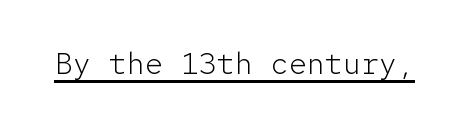
Monospaced: the letters line up in strict vertical columns. Letterform terminals end flat and unadorned throughout the passage. Between one letter and the next there's only the usual sliver of space. The letters stand upright; this is a roman face. Notice how a bar underscores the lettering throughout. This reads as an unemphasized weight, regular at the heaviest.
